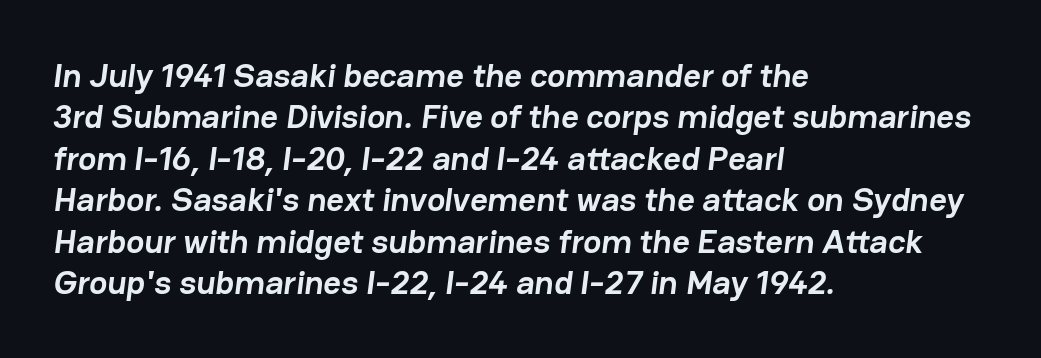
Q: Is the text bold? A: Yes.
Q: Is the typeface a serif or a sans-serif typeface? A: Sans-serif.
Q: Is the text underlined? A: No.
Q: How is the paragraph aligned? A: Left-aligned.
Q: Is the spacing between letters normal or unusually wide? A: Normal.
Q: Width (condensed, normal, or wide)? A: Normal.
Q: Stroke contrast? A: Low.
Q: x-height? A: Medium.
Q: Monospaced? A: No.
